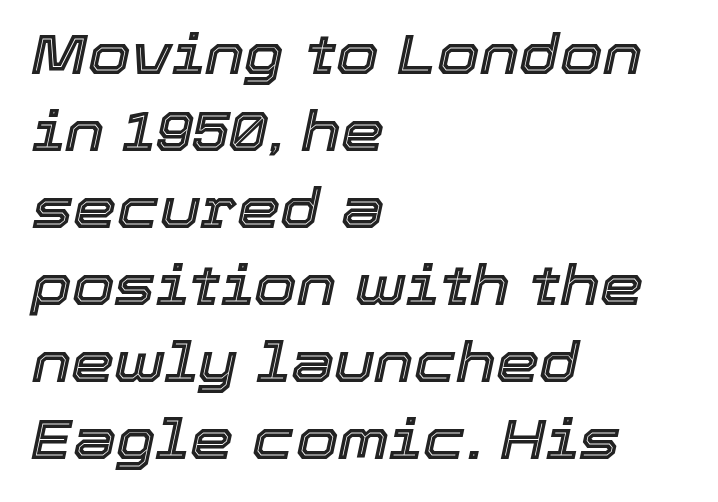
The image shows 55 px text type, italic (leaning right); set left-aligned, normal line spacing (1.4x), normal letter spacing, not underlined; a medium x-height.
